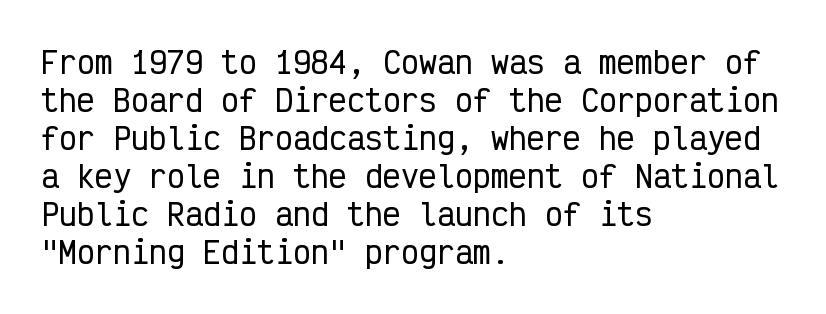
Q: Is the text italic (slanted)? A: No, it is upright.
Q: Is the typeface a serif or a sans-serif typeface? A: Sans-serif.
Q: Is the text underlined? A: No.
Q: How is the paragraph aligned? A: Left-aligned.
Q: Is the spacing between letters normal or unusually wide? A: Normal.
Q: Is the spacing between lines tight, normal or loose? A: Normal.
Q: Width (condensed, normal, or wide)? A: Condensed.
Q: Stroke contrast? A: Low.
Q: x-height? A: Medium.
Q: Monospaced? A: Yes.
